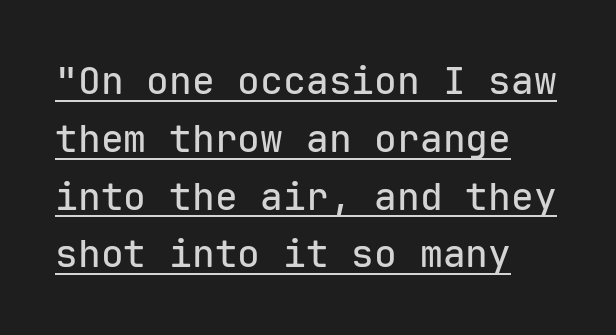
{"serif": "no", "italic": "no", "width": "normal", "stroke_contrast": "low", "x_height": "medium", "monospaced": "yes", "underline": "yes", "line_spacing": "normal", "line_spacing_ratio": 1.52, "letter_spacing": "normal", "letter_spacing_em": 0.0, "glyph_px": 38}
